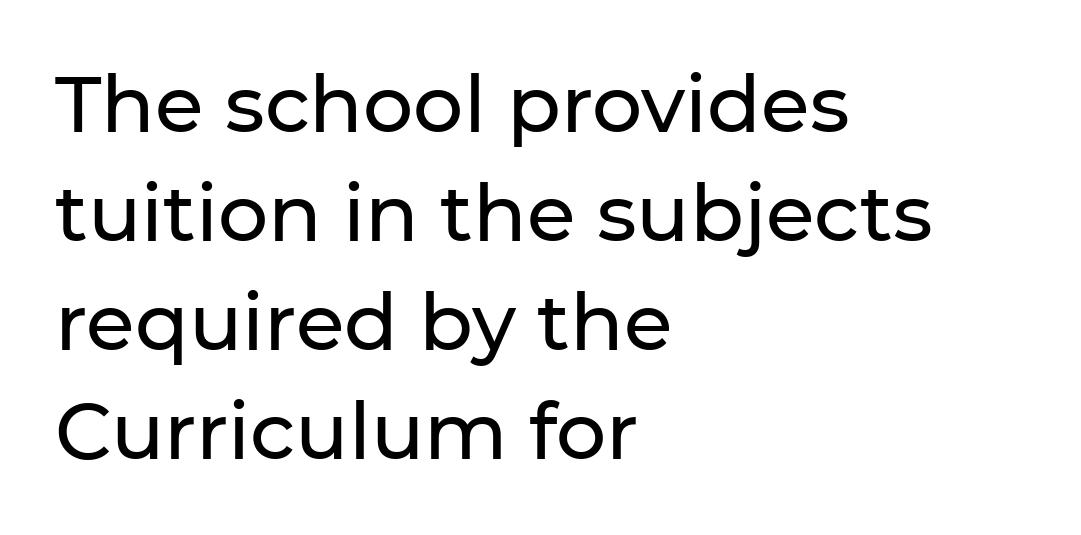
Q: Is the text italic (slanted)? A: No, it is upright.
Q: Is the typeface a serif or a sans-serif typeface? A: Sans-serif.
Q: Is the text underlined? A: No.
Q: How is the paragraph aligned? A: Left-aligned.
Q: Is the spacing between letters normal or unusually wide? A: Normal.
Q: Is the spacing between lines tight, normal or loose? A: Normal.
Q: Width (condensed, normal, or wide)? A: Normal.
Q: Stroke contrast? A: Low.
Q: x-height? A: Medium.
Q: Monospaced? A: No.
